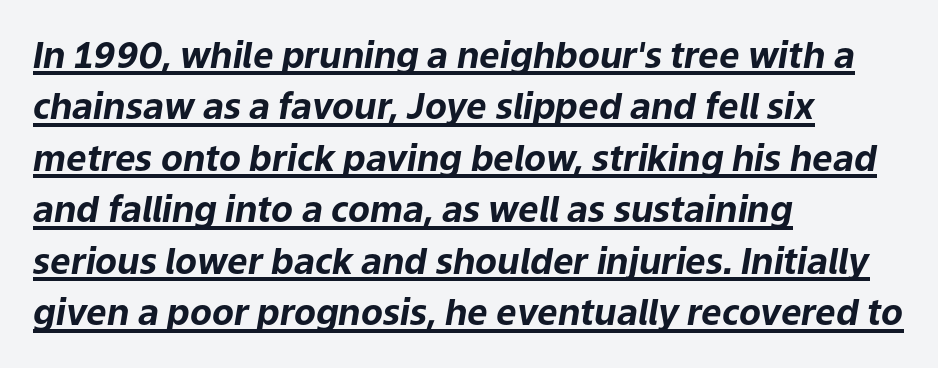
If you drew a line through each stem, it would be angled. Is there an underline? Yes — a line sits under the letters. The passage shown is emphatically bold. Compared with typical body copy, the letter spacing here is the same. Whoever set this chose a conventional vertical rhythm.
